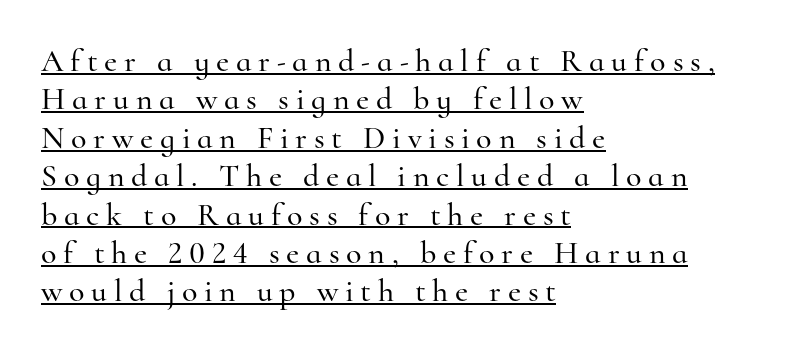
{"serif": "yes", "italic": "no", "width": "normal", "stroke_contrast": "high", "x_height": "small", "monospaced": "no", "underline": "yes", "align": "left", "line_spacing_ratio": 1.2, "letter_spacing": "wide", "letter_spacing_em": 0.21, "glyph_px": 32}
